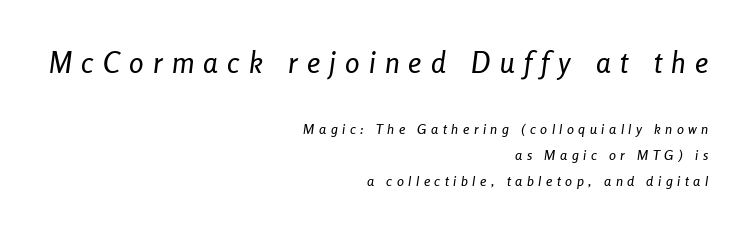
{"italic": "yes", "lean": "right", "slant_degrees": 8, "width": "condensed", "stroke_contrast": "low", "x_height": "medium", "monospaced": "no", "underline": "no", "align": "right", "line_spacing_ratio": 1.83, "letter_spacing": "wide", "letter_spacing_em": 0.32, "larger_block": "first", "size_ratio": 2.07, "glyph_px": 29}
